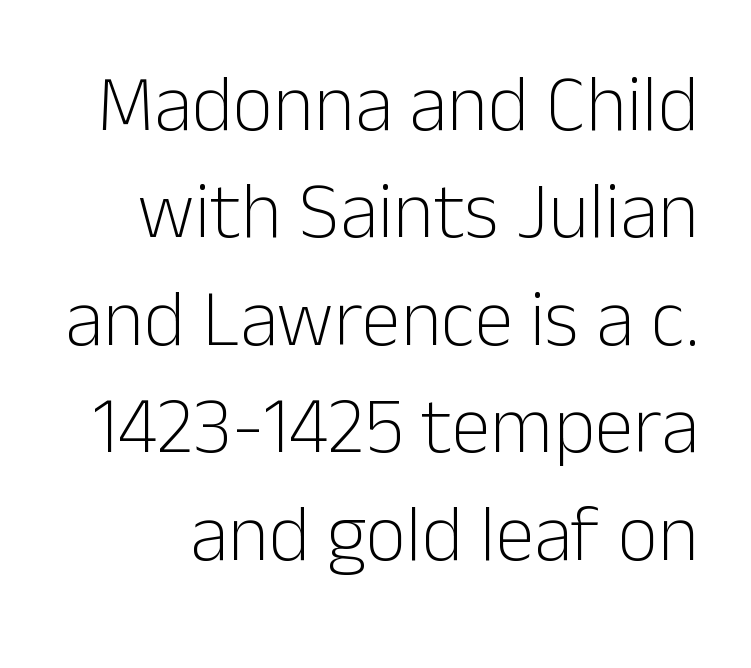
The image shows 79 px light sans-serif type, upright; set normal line spacing (1.36x), normal letter spacing, not underlined; low stroke contrast and a medium x-height.
